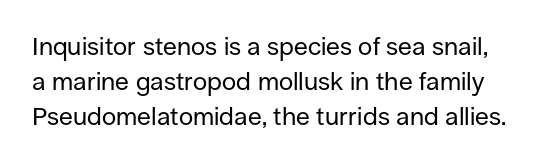
Q: Is the text bold? A: No.
Q: Is the text italic (slanted)? A: No, it is upright.
Q: Is the text underlined? A: No.
Q: Is the spacing between letters normal or unusually wide? A: Normal.
Q: Is the spacing between lines tight, normal or loose? A: Normal.
